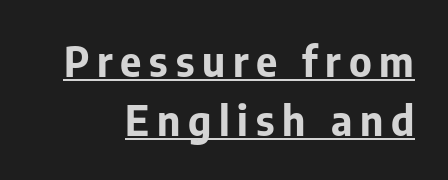
The image shows 41 px bold sans-serif type, upright; set right-aligned, normal line spacing (1.43x), underlined; low stroke contrast and a medium x-height.
